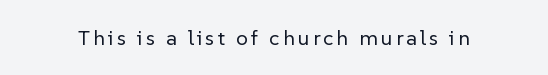
{"italic": "no", "bold": "no", "underline": "no", "glyph_px": 21}
